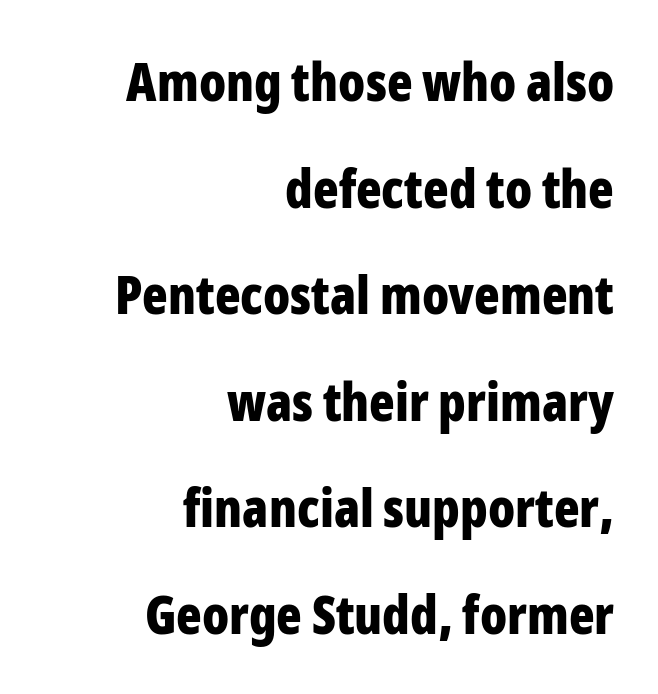
The image shows 53 px bold, condensed sans-serif type, upright; set right-aligned, loose line spacing (2.01x), normal letter spacing, not underlined; low stroke contrast and a medium x-height.
